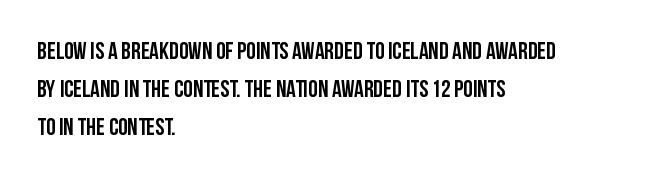
{"italic": "no", "underline": "no", "align": "left", "line_spacing": "normal", "line_spacing_ratio": 1.59, "letter_spacing": "normal", "letter_spacing_em": 0.0, "glyph_px": 24}
